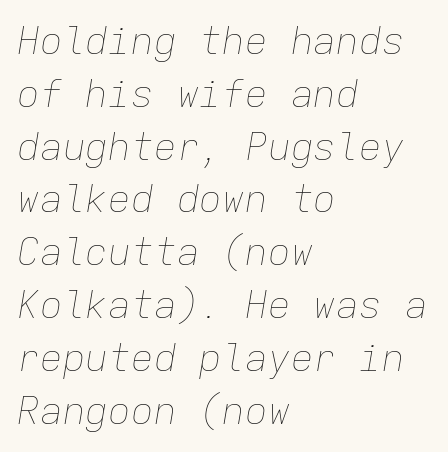
Does extra space separate the letters? No, they use regular spacing. The strip under each line holds only bare page. When letters slant like this, we call the style italic. The space between consecutive lines is moderate. In CSS terms this would be text-align: left. The weight would be labelled regular, book, light, or lighter still.
